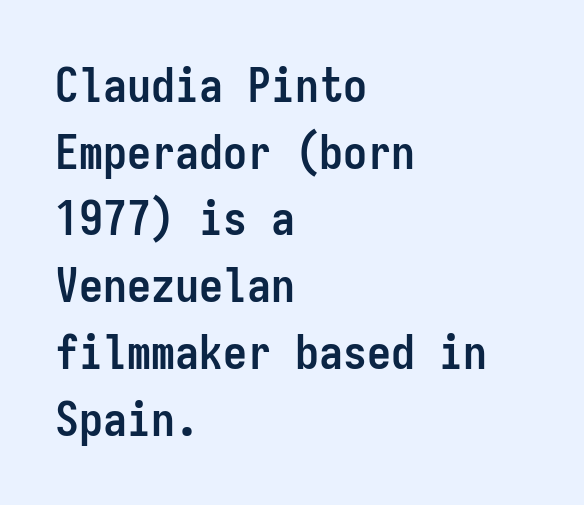
{"serif": "no", "italic": "no", "bold": "yes", "weight": "semibold", "width": "condensed", "stroke_contrast": "low", "x_height": "medium", "monospaced": "yes", "underline": "no", "align": "left", "line_spacing": "normal", "line_spacing_ratio": 1.39, "letter_spacing": "normal", "letter_spacing_em": 0.0, "glyph_px": 48}
